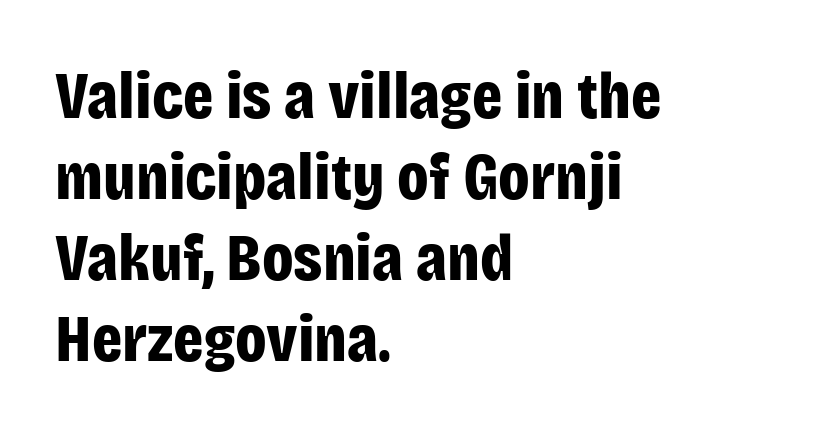
The rag falls on the right side of this text block. This sample has the flowing, uneven cadence of proportional lettering. Does extra space separate the letters? No, they use regular spacing. The passage shown is emphatically bold. Nope, no serifs anywhere on these letters. This sample uses an upright cut, with every glyph sitting square on the baseline.
